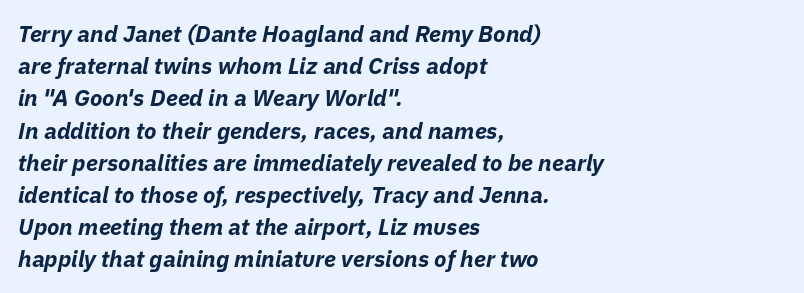
Does the weight exceed regular? Yes, all the way to bold. The face used here has a pronounced slope to its letters. Has an underline been added? It has not. One-word summary of the alignment: left. Normally led — the rows are evenly, conventionally spaced.
